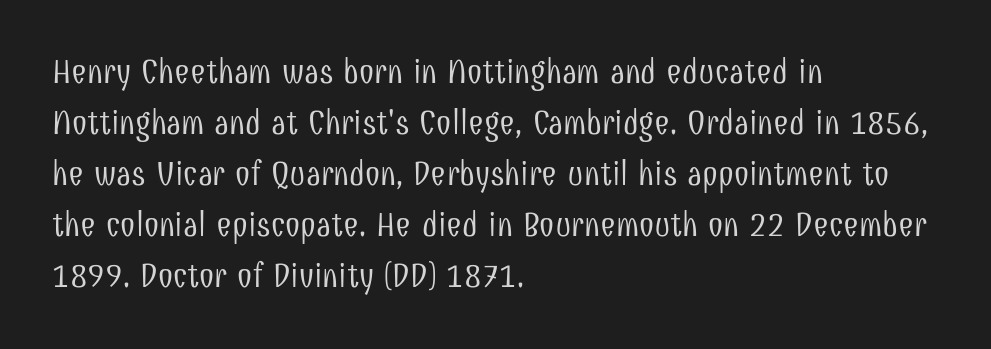
Q: Is the text bold? A: No.
Q: Is the text italic (slanted)? A: No, it is upright.
Q: Is the typeface a serif or a sans-serif typeface? A: Sans-serif.
Q: Is the text underlined? A: No.
Q: How is the paragraph aligned? A: Left-aligned.
Q: Is the spacing between letters normal or unusually wide? A: Normal.
Q: Is the spacing between lines tight, normal or loose? A: Normal.
Q: Width (condensed, normal, or wide)? A: Condensed.
Q: Stroke contrast? A: Low.
Q: x-height? A: Medium.
Q: Monospaced? A: No.
